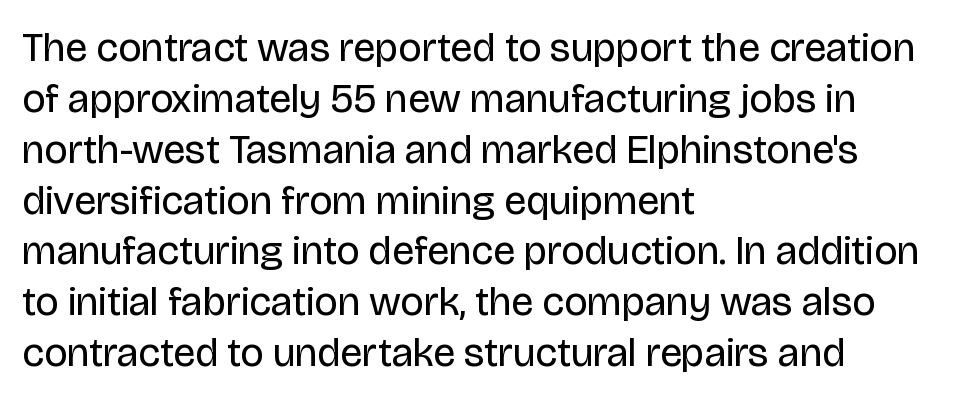
{"serif": "no", "italic": "no", "bold": "no", "weight": "regular", "width": "normal", "stroke_contrast": "low", "x_height": "large", "monospaced": "no", "underline": "no", "align": "left", "line_spacing_ratio": 1.24, "letter_spacing": "normal", "letter_spacing_em": 0.0, "glyph_px": 41}
